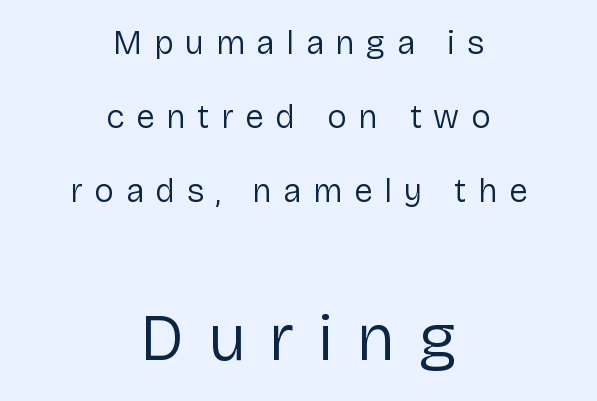
Proportional: the letters do not fall into vertical columns. Bigger letters appear in the bottom chunk; the top chunk is reduced. Glance below the letters and you will spot only blank space. Regarding serifs, this sample does without them. This sample trades compactness for vertical openness between lines. Is the type heavy? It reads as light-to-regular instead.
